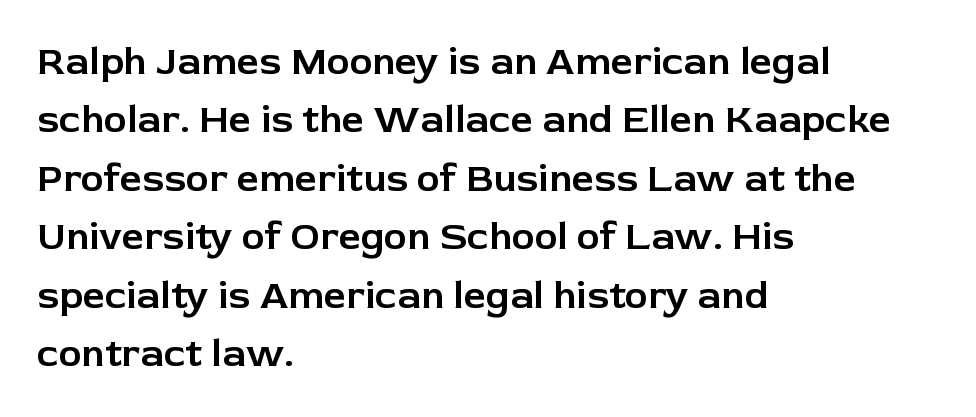
{"serif": "no", "italic": "no", "width": "normal", "stroke_contrast": "low", "x_height": "medium", "monospaced": "no", "underline": "no", "align": "left", "line_spacing": "normal", "line_spacing_ratio": 1.5, "letter_spacing": "normal", "letter_spacing_em": 0.0, "glyph_px": 39}
